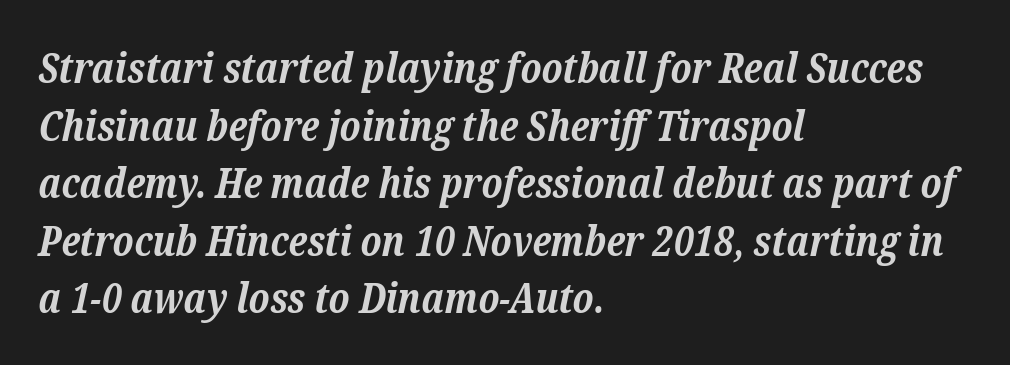
Q: Is the text bold? A: Yes.
Q: Is the text italic (slanted)? A: Yes, it leans right by about 12 degrees.
Q: Is the typeface a serif or a sans-serif typeface? A: Serif.
Q: Is the text underlined? A: No.
Q: How is the paragraph aligned? A: Left-aligned.
Q: Is the spacing between letters normal or unusually wide? A: Normal.
Q: Is the spacing between lines tight, normal or loose? A: Normal.
Q: Width (condensed, normal, or wide)? A: Normal.
Q: Stroke contrast? A: Low.
Q: x-height? A: Medium.
Q: Monospaced? A: No.
